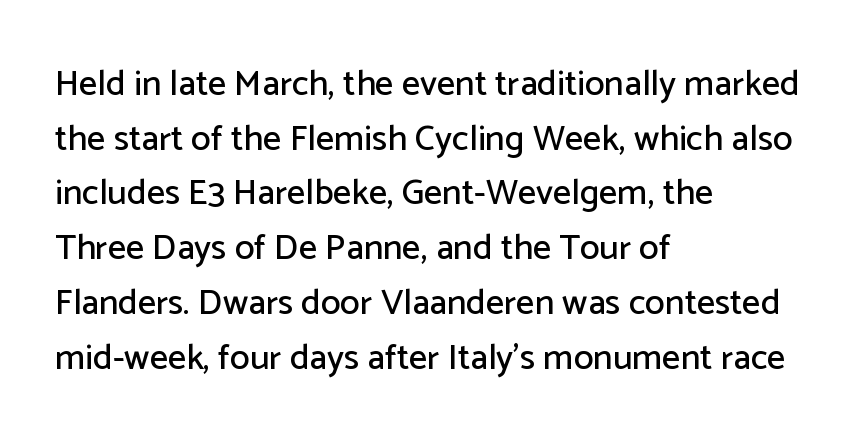
Q: Is the text italic (slanted)? A: No, it is upright.
Q: Is the typeface a serif or a sans-serif typeface? A: Sans-serif.
Q: Is the text underlined? A: No.
Q: How is the paragraph aligned? A: Left-aligned.
Q: Is the spacing between letters normal or unusually wide? A: Normal.
Q: Is the spacing between lines tight, normal or loose? A: Normal.
Q: Width (condensed, normal, or wide)? A: Normal.
Q: Stroke contrast? A: Low.
Q: x-height? A: Medium.
Q: Monospaced? A: No.
